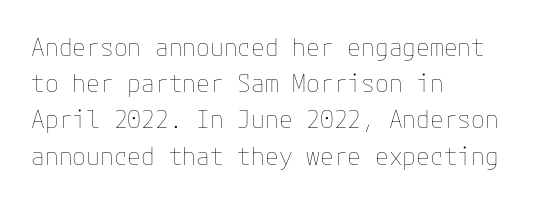
The image shows 25 px text type, upright; set left-aligned, normal line spacing (1.45x), normal letter spacing, not underlined.
